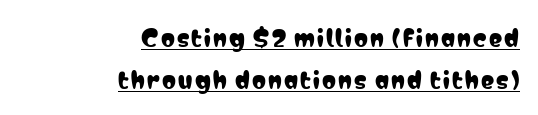
The image shows 22 px text type, upright; set right-aligned, loose line spacing (1.92x), underlined.
